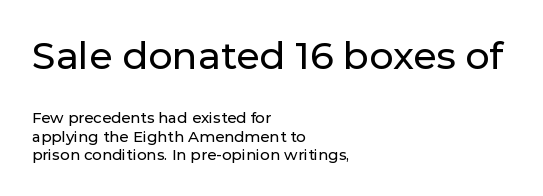
The image shows 38 px sans-serif type, upright; set left-aligned, line spacing 1.21x, normal letter spacing, not underlined; the first (top) block is 2.53x larger; low stroke contrast and a medium x-height.
